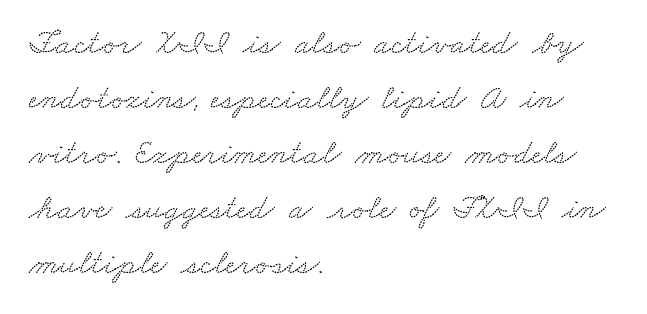
The lines are quadded left. The tracking reads as untouched default to a designer's eye. Words float on clear page, feet unadorned. The passage shown is typed in a proportional face where columns would drift. The leading is moderate, giving the passage an even texture. This rendering employs a face with finishing strokes, i.e., a serif.
